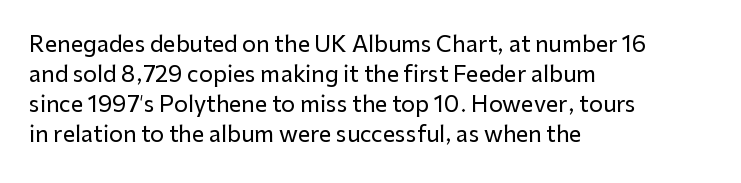
The image shows 22 px text type, upright; set left-aligned, normal line spacing (1.37x), normal letter spacing, not underlined.
